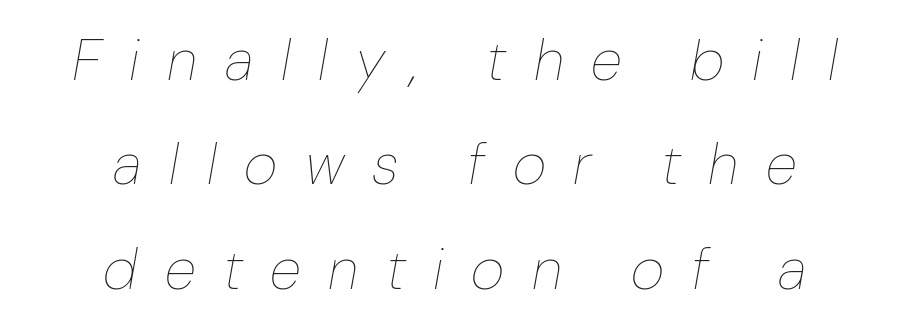
{"italic": "yes", "lean": "right", "slant_degrees": 10, "bold": "no", "weight": "thin", "width": "normal", "stroke_contrast": "low", "x_height": "medium", "monospaced": "no", "underline": "no", "align": "center", "line_spacing_ratio": 1.8, "letter_spacing": "wide", "letter_spacing_em": 0.48, "glyph_px": 58}
